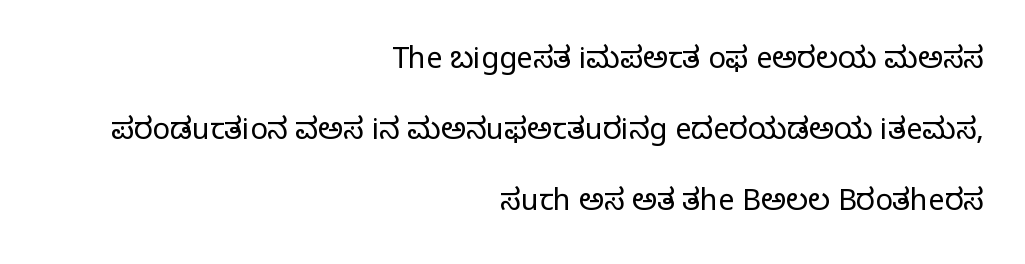
The image shows 29 px regular-weight serif type, upright; set right-aligned, loose line spacing (2.45x), normal letter spacing, not underlined; low stroke contrast and a large x-height.
